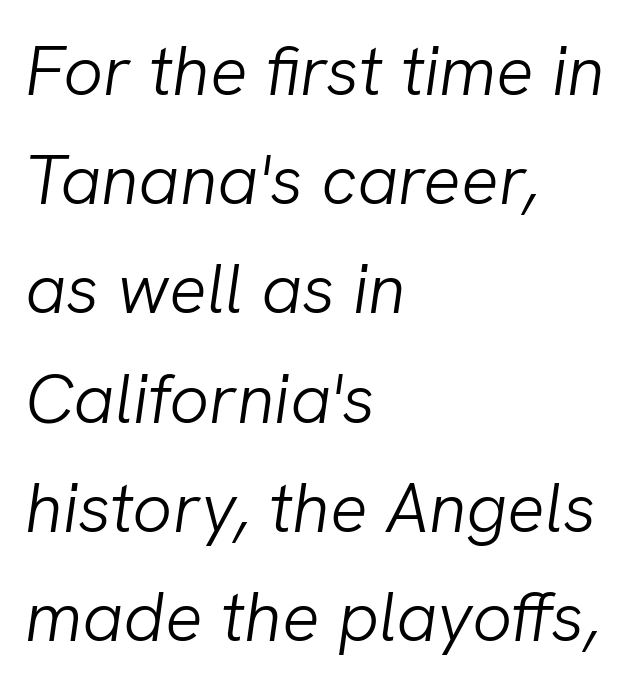
A typesetter would call this leading conventional body-copy spacing. The letterforms sit shoulder to shoulder at normal distance. Line beginnings align vertically; line endings do not. Only glyphs here, with clear space below each row.
